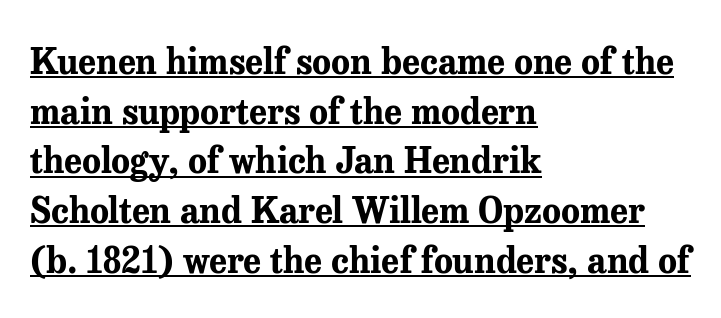
Between one letter and the next there's only the usual sliver of space. Emphasis by weight is at full strength: bold. In CSS terms this would be text-align: left. Underlining? Definitely there. The typography opts for an upright posture over an oblique one. Think of a printed novel: that variable character pitch is what you see here.
